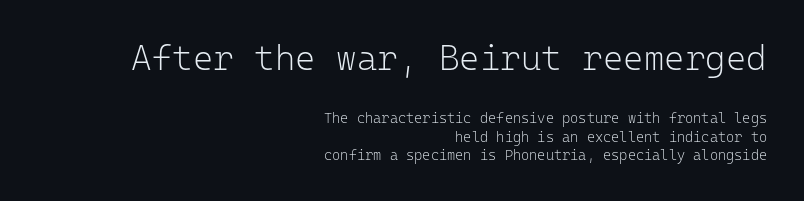
{"serif": "no", "italic": "no", "bold": "no", "weight": "light", "width": "normal", "stroke_contrast": "low", "x_height": "medium", "monospaced": "yes", "underline": "no", "align": "right", "line_spacing": "normal", "line_spacing_ratio": 1.3, "letter_spacing": "normal", "letter_spacing_em": 0.0, "larger_block": "first", "size_ratio": 2.5, "glyph_px": 35}
